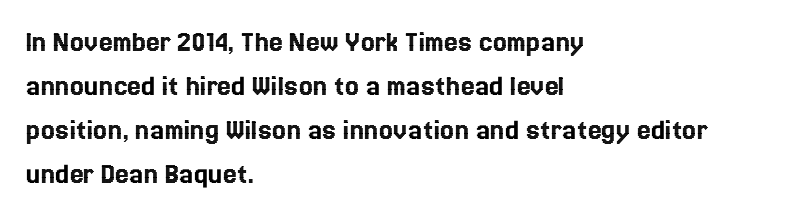
The horizontal fit of the characters is conventional and even. Is this a fixed-width face? No — the glyphs have proportional, varying widths. The passage shown stacks its lines at a standard gap. Quick note: not italic, upright. Rule under the text: the space is simply empty. Is the block centered? No — it sits flush against the left margin.
